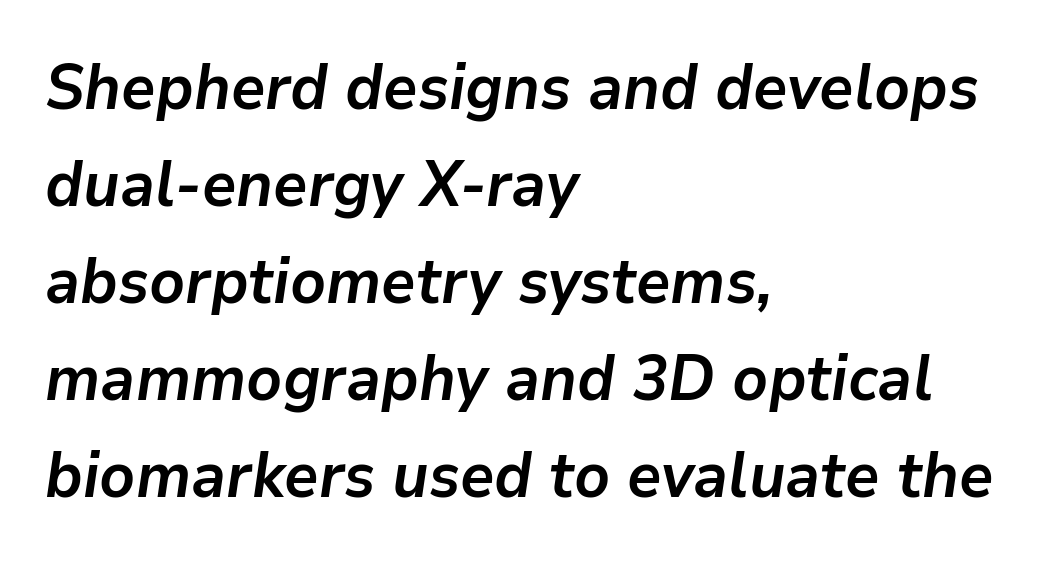
The typesetting leans heavy: a genuine bold. The string is rendered with underlining switched off. These lines were composed using italics. These lines are rendered in a variable-pitch font. If you measured baseline to baseline, you'd find a middling distance. Teacher's note: observe the even left margin — that is flush-left alignment.
